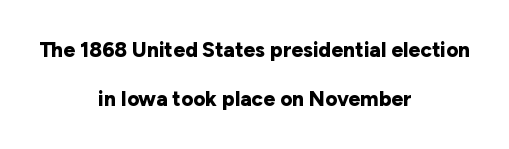
Q: Is the text bold? A: Yes.
Q: Is the text italic (slanted)? A: No, it is upright.
Q: Is the text underlined? A: No.
Q: How is the paragraph aligned? A: Centered.
Q: Is the spacing between letters normal or unusually wide? A: Normal.
Q: Is the spacing between lines tight, normal or loose? A: Loose.
